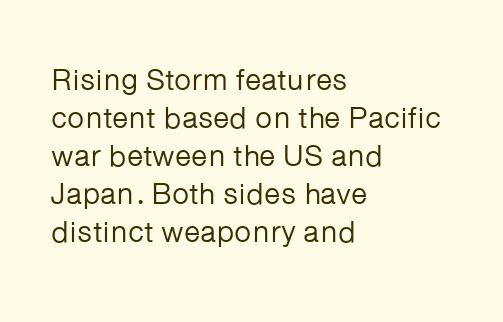
The image shows 30 px regular-weight sans-serif type, upright; set left-aligned, normal line spacing (1.27x), normal letter spacing, not underlined; low stroke contrast and a medium x-height.
